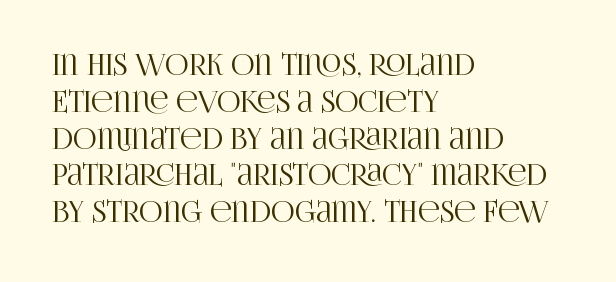
Q: Is the text italic (slanted)? A: No, it is upright.
Q: Is the typeface a serif or a sans-serif typeface? A: Serif.
Q: Is the text underlined? A: No.
Q: How is the paragraph aligned? A: Left-aligned.
Q: Is the spacing between letters normal or unusually wide? A: Normal.
Q: Is the spacing between lines tight, normal or loose? A: Normal.
Q: Width (condensed, normal, or wide)? A: Condensed.
Q: Stroke contrast? A: High.
Q: x-height? A: Large.
Q: Monospaced? A: No.
